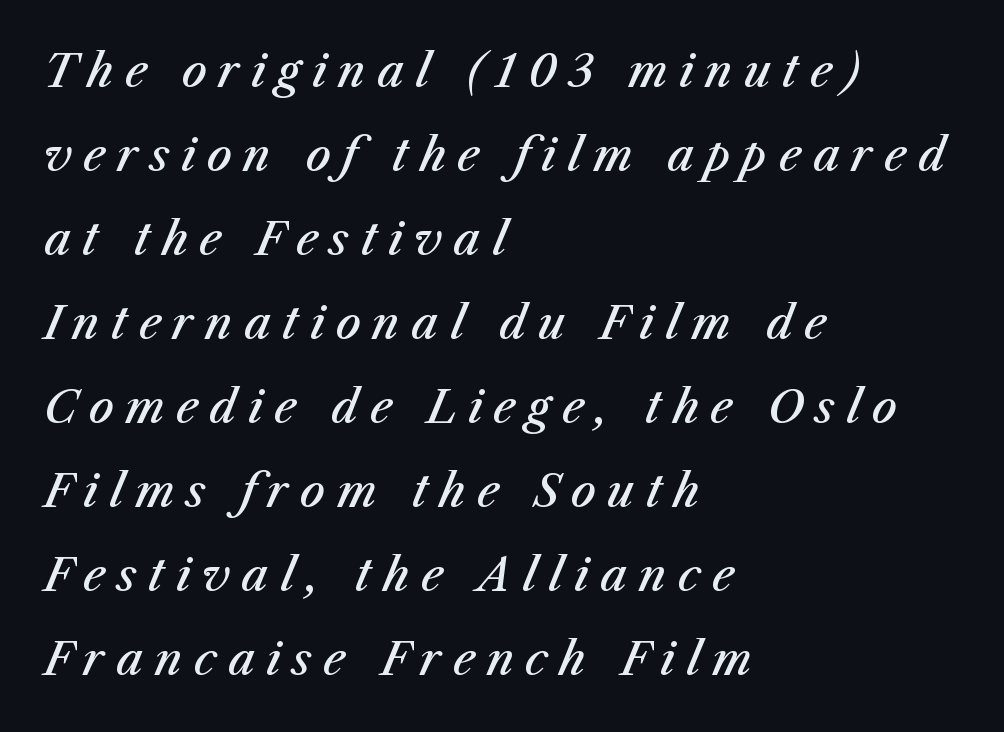
Q: Is the text bold? A: Semi-bold.
Q: Is the text italic (slanted)? A: Yes, it leans right by about 23 degrees.
Q: Is the text underlined? A: No.
Q: How is the paragraph aligned? A: Left-aligned.
Q: Is the spacing between letters normal or unusually wide? A: Unusually wide.
Q: Is the spacing between lines tight, normal or loose? A: Loose.
Q: Width (condensed, normal, or wide)? A: Normal.
Q: Stroke contrast? A: Medium.
Q: x-height? A: Medium.
Q: Monospaced? A: No.
